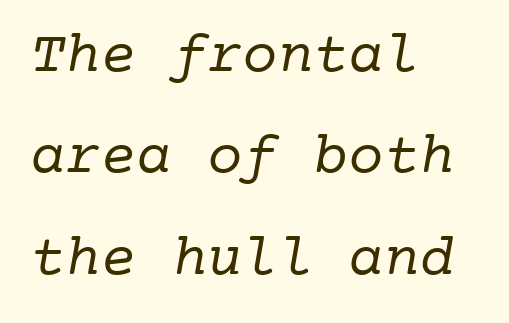
Short note: letters normally spaced. Bare-footed words on every line. In terms of letterform style, serifs are clearly present. The letterforms sit at book weight or below. The ragged edge is on the right, which tells us the setting is flush left.
